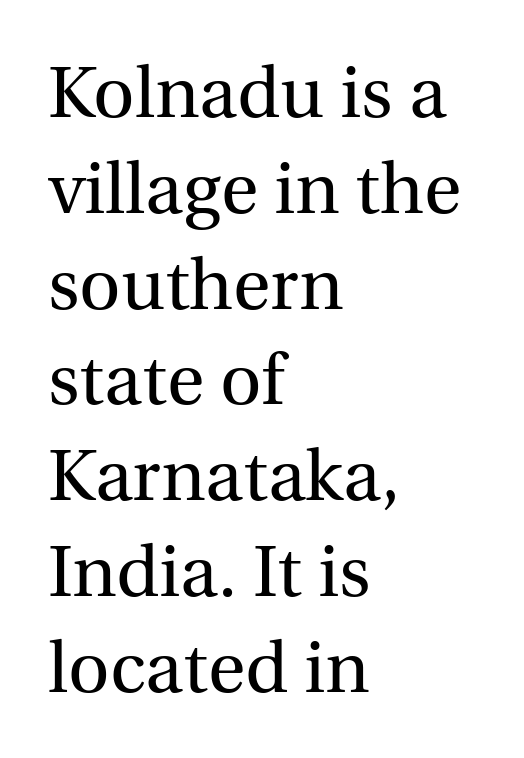
Is the letter spacing exaggerated? No — it looks like the ordinary default. On a weight scale, this lands at 450 or below. Left-aligned paragraph, ragged on the right. Note the varied advance widths — an 'i' is clearly narrower than an 'm'. How would I describe the line gaps? Plain and ordinary. When letters stand straight like this, we call the style roman or upright.
